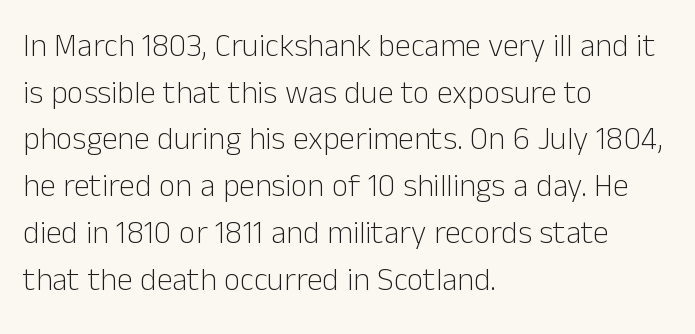
Q: Is the text bold? A: No.
Q: Is the text italic (slanted)? A: No, it is upright.
Q: Is the typeface a serif or a sans-serif typeface? A: Sans-serif.
Q: Is the text underlined? A: No.
Q: How is the paragraph aligned? A: Left-aligned.
Q: Is the spacing between letters normal or unusually wide? A: Normal.
Q: Is the spacing between lines tight, normal or loose? A: Normal.
Q: Width (condensed, normal, or wide)? A: Normal.
Q: Stroke contrast? A: Low.
Q: x-height? A: Medium.
Q: Monospaced? A: No.
